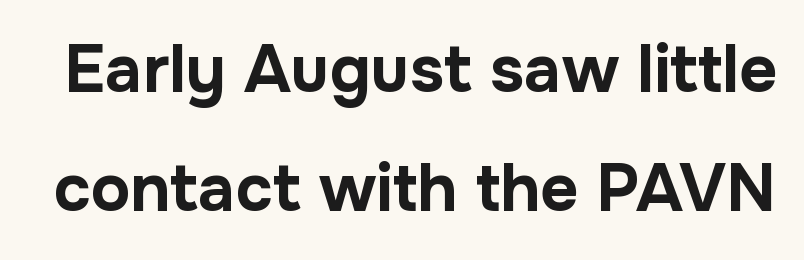
Q: Is the text bold? A: Yes.
Q: Is the text italic (slanted)? A: No, it is upright.
Q: Is the typeface a serif or a sans-serif typeface? A: Sans-serif.
Q: Is the text underlined? A: No.
Q: Is the spacing between letters normal or unusually wide? A: Normal.
Q: Width (condensed, normal, or wide)? A: Normal.
Q: Stroke contrast? A: Low.
Q: x-height? A: Medium.
Q: Monospaced? A: No.
